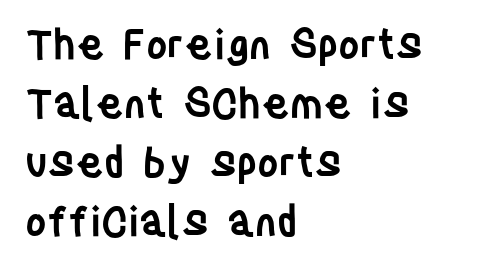
{"serif": "no", "italic": "no", "bold": "semi", "weight": "semibold", "width": "condensed", "stroke_contrast": "low", "x_height": "large", "monospaced": "no", "underline": "no", "align": "left", "line_spacing": "normal", "line_spacing_ratio": 1.44, "letter_spacing": "normal", "letter_spacing_em": 0.0, "glyph_px": 41}
